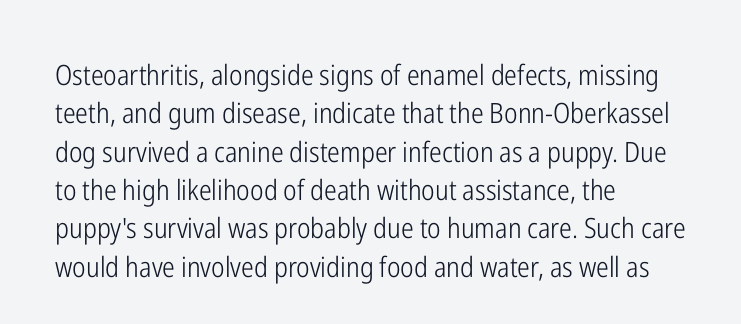
Q: Is the text bold? A: No.
Q: Is the text italic (slanted)? A: No, it is upright.
Q: Is the typeface a serif or a sans-serif typeface? A: Sans-serif.
Q: Is the text underlined? A: No.
Q: How is the paragraph aligned? A: Left-aligned.
Q: Is the spacing between letters normal or unusually wide? A: Normal.
Q: Is the spacing between lines tight, normal or loose? A: Normal.
Q: Width (condensed, normal, or wide)? A: Condensed.
Q: Stroke contrast? A: Low.
Q: x-height? A: Medium.
Q: Monospaced? A: No.
